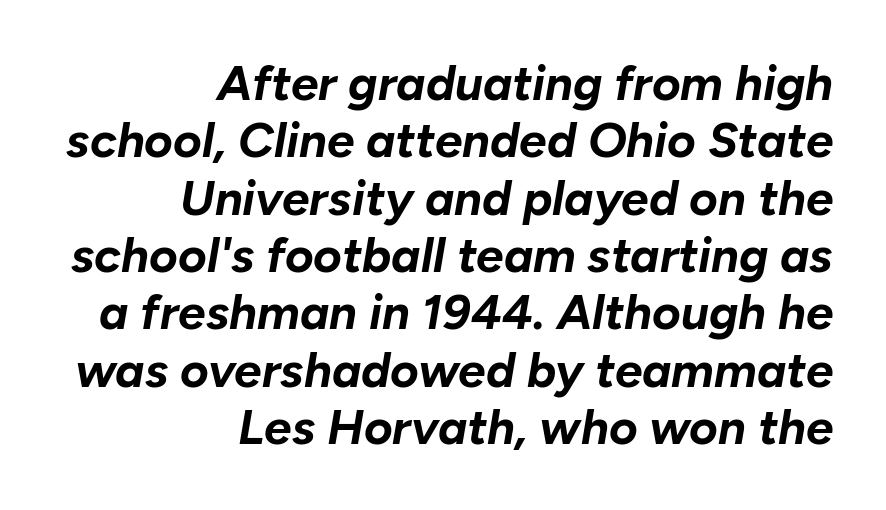
Tracking here is standard; glyphs follow each other at the usual distance. Spacing verdict: proportional, widths tailored to each character. Plenty of ink on the page — the face is bold. Line ends are locked; line starts wander. The string is rendered with underlining switched off. Every character sits at an angle, as italics do.
